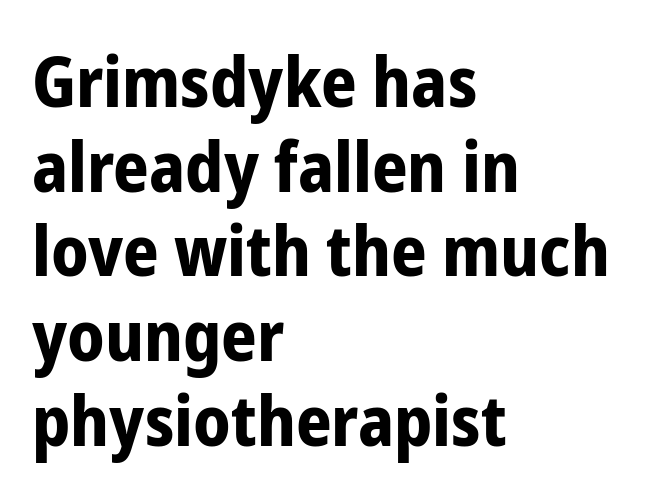
The letters stand straight up with perfectly vertical stems. Horizontally, the lines are justified to the leading edge only. The area under the type is left untouched. The type is set solid horizontally, with unmodified tracking. Emphasis by weight is at full strength: bold.
